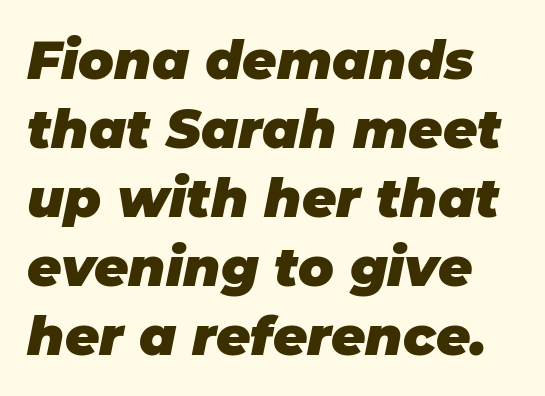
Q: Is the text bold? A: Yes.
Q: Is the text italic (slanted)? A: Yes, it leans right by about 11 degrees.
Q: Is the text underlined? A: No.
Q: Is the spacing between letters normal or unusually wide? A: Normal.
Q: Is the spacing between lines tight, normal or loose? A: Normal.
Q: Width (condensed, normal, or wide)? A: Normal.
Q: Stroke contrast? A: Low.
Q: x-height? A: Large.
Q: Monospaced? A: No.
